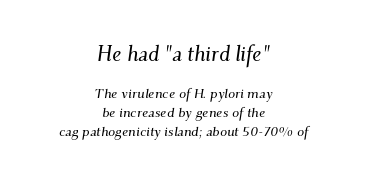
Q: Is the text italic (slanted)? A: Yes, it leans right by about 9 degrees.
Q: Is the text underlined? A: No.
Q: How is the paragraph aligned? A: Centered.
Q: Is the spacing between letters normal or unusually wide? A: Normal.
Q: Is the spacing between lines tight, normal or loose? A: Normal.
Q: Which block of text is set in a larger size, the first (top) or the second (bottom)? A: The first (top) one.
